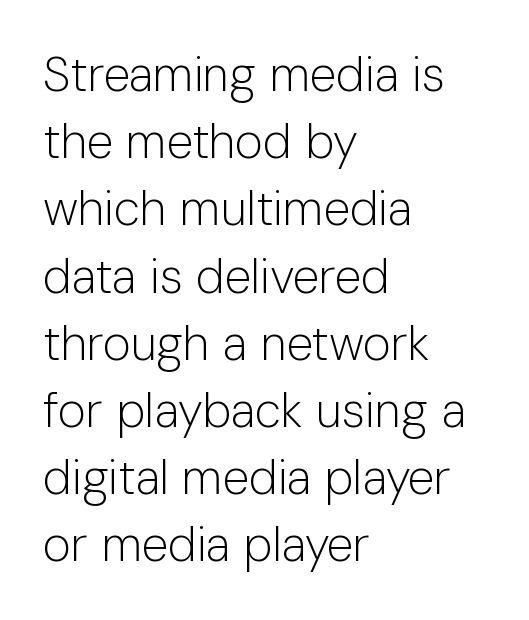
The image shows 48 px light sans-serif type, upright; set left-aligned, normal line spacing (1.4x), normal letter spacing, not underlined; low stroke contrast and a medium x-height.
